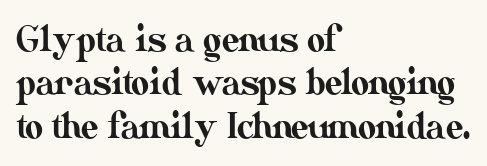
The image shows 35 px text type, upright; set left-aligned, line spacing 1.24x, normal letter spacing, not underlined; medium stroke contrast and a small x-height.
